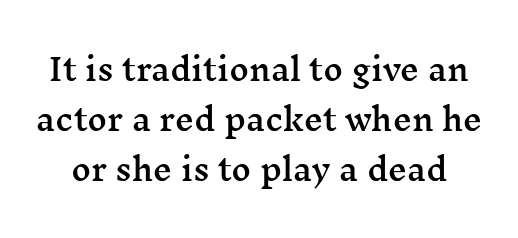
{"serif": "yes", "italic": "no", "width": "wide", "stroke_contrast": "medium", "x_height": "medium", "monospaced": "no", "underline": "no", "line_spacing": "normal", "line_spacing_ratio": 1.67, "letter_spacing": "normal", "letter_spacing_em": 0.0, "glyph_px": 30}
